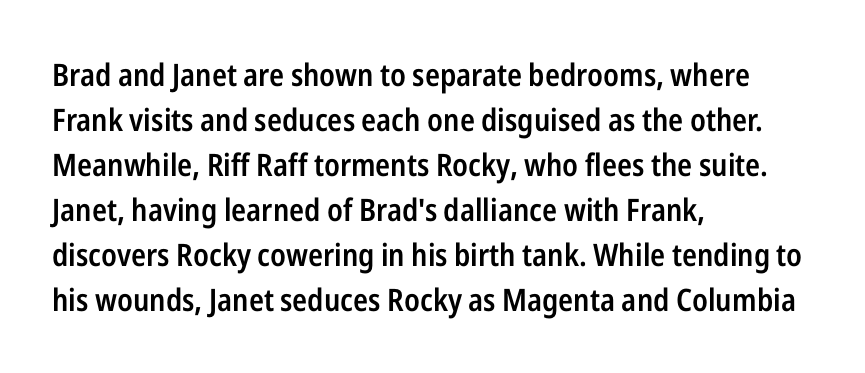
A typesetter would call this proportional, since set widths differ per character. The lettering stays uniformly vertical, giving the passage a roman look. Nobody touched the tracking dial on this one. Typographically, this falls in the sans-serif category.
